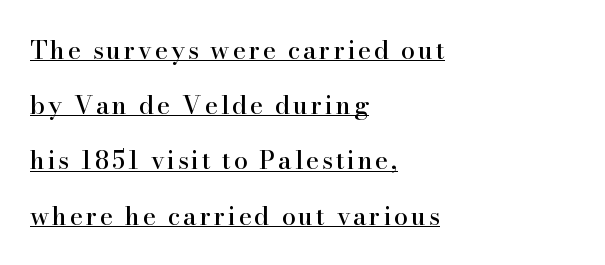
Q: Is the text italic (slanted)? A: No, it is upright.
Q: Is the text underlined? A: Yes.
Q: How is the paragraph aligned? A: Left-aligned.
Q: Is the spacing between lines tight, normal or loose? A: Loose.
